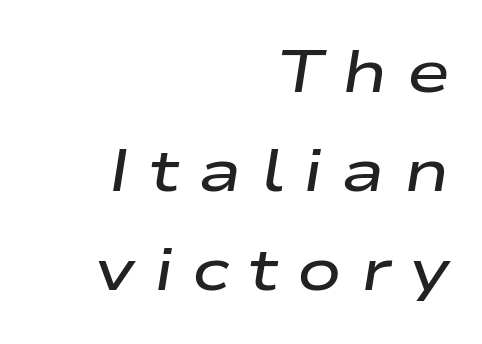
{"italic": "yes", "lean": "right", "slant_degrees": 9, "bold": "semi", "weight": "semibold", "width": "wide", "stroke_contrast": "low", "x_height": "medium", "monospaced": "no", "underline": "no", "align": "right", "line_spacing": "normal", "line_spacing_ratio": 1.68, "letter_spacing": "wide", "letter_spacing_em": 0.32, "glyph_px": 59}
